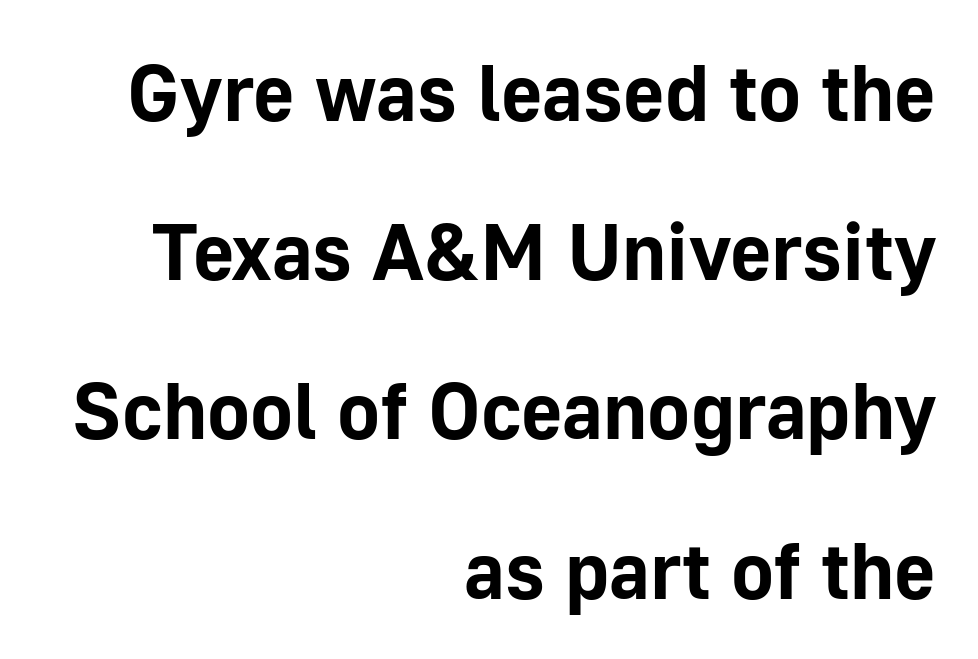
The image shows 80 px bold sans-serif type, upright; set right-aligned, loose line spacing (1.99x), normal letter spacing, not underlined; low stroke contrast and a medium x-height.
